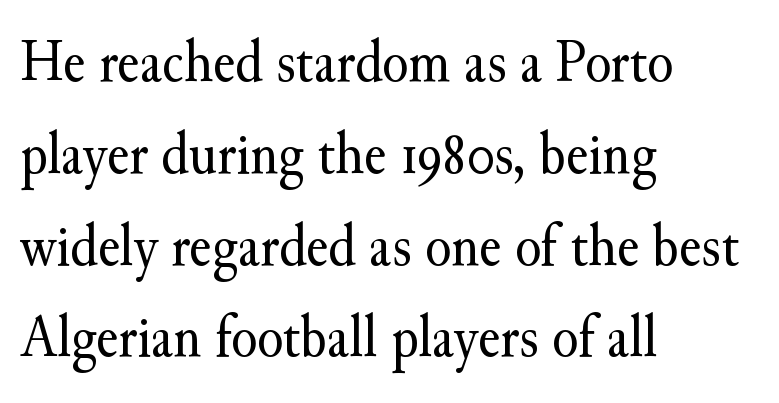
{"serif": "yes", "italic": "no", "bold": "no", "weight": "regular", "width": "normal", "stroke_contrast": "medium", "x_height": "small", "monospaced": "no", "underline": "no", "align": "left", "line_spacing": "normal", "line_spacing_ratio": 1.53, "letter_spacing": "normal", "letter_spacing_em": 0.0, "glyph_px": 60}
